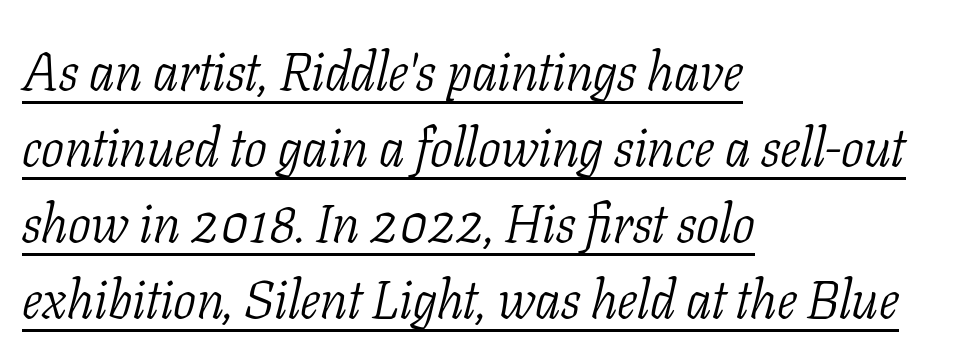
{"serif": "yes", "italic": "yes", "lean": "right", "slant_degrees": 11, "bold": "no", "weight": "light", "width": "condensed", "stroke_contrast": "low", "x_height": "medium", "monospaced": "no", "underline": "yes", "align": "left", "line_spacing": "normal", "line_spacing_ratio": 1.41, "letter_spacing": "normal", "letter_spacing_em": 0.0, "glyph_px": 54}
